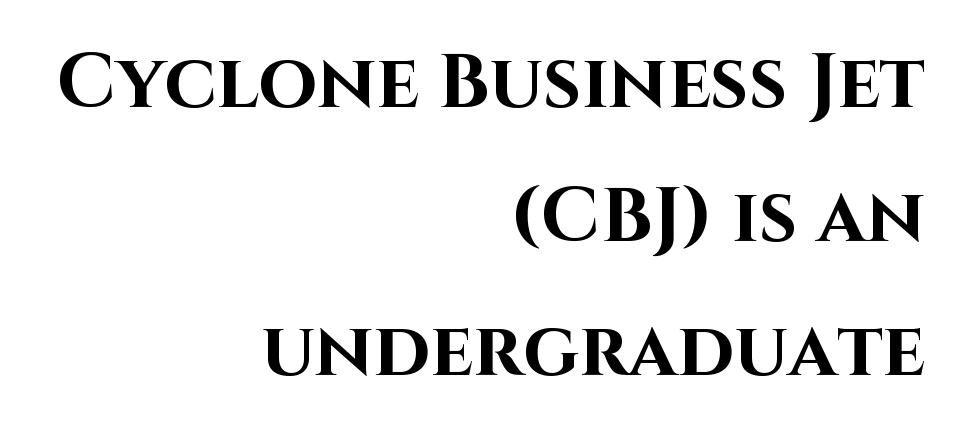
The text was rendered using a sans face with plain stroke endings. The font's upright variant was chosen for this text. The passage shown is typed in a proportional face where columns would drift. This rendering leaves character spacing at its baseline value. Underlining? Definitely not there.
